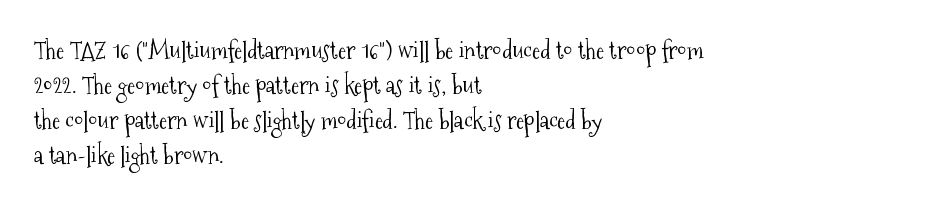
Q: Is the text bold? A: No.
Q: Is the text italic (slanted)? A: No, it is upright.
Q: Is the text underlined? A: No.
Q: How is the paragraph aligned? A: Left-aligned.
Q: Is the spacing between letters normal or unusually wide? A: Normal.
Q: Is the spacing between lines tight, normal or loose? A: Normal.
